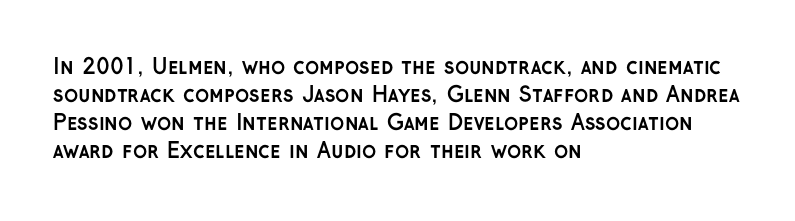
{"italic": "no", "bold": "yes", "underline": "no", "align": "left", "line_spacing": "normal", "line_spacing_ratio": 1.34, "letter_spacing": "normal", "letter_spacing_em": 0.0, "glyph_px": 21}
